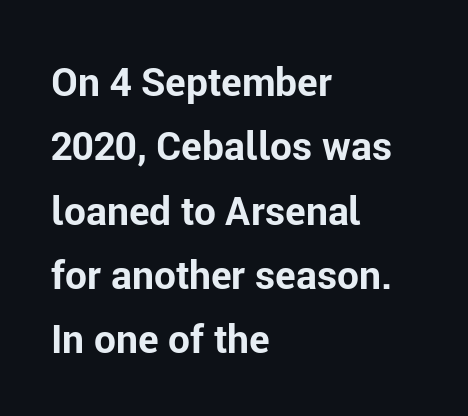
{"serif": "no", "italic": "no", "bold": "yes", "weight": "bold", "width": "normal", "stroke_contrast": "low", "x_height": "medium", "monospaced": "no", "underline": "no", "align": "left", "line_spacing": "normal", "line_spacing_ratio": 1.65, "letter_spacing": "normal", "letter_spacing_em": 0.0, "glyph_px": 39}
